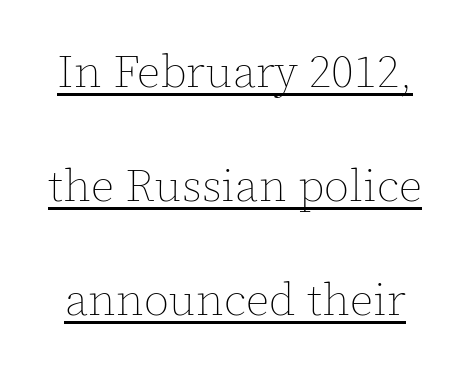
Q: Is the text bold? A: No.
Q: Is the text italic (slanted)? A: No, it is upright.
Q: Is the text underlined? A: Yes.
Q: Is the spacing between letters normal or unusually wide? A: Normal.
Q: Is the spacing between lines tight, normal or loose? A: Loose.
Q: Width (condensed, normal, or wide)? A: Normal.
Q: x-height? A: Medium.
Q: Monospaced? A: No.
